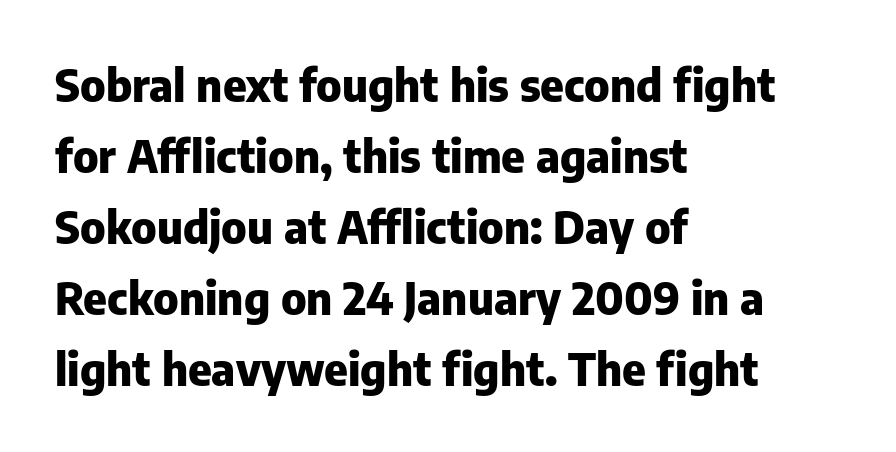
Each row of text sits above clean, open space. A full-strength bold gives these letters their thick strokes. Compared with typical body copy, the letter spacing here is the same. The line-height multiplier appears to be the usual default. Unlike italic type, these characters show no tilt at all. The font family rendered here belongs to the sans-serif group.
